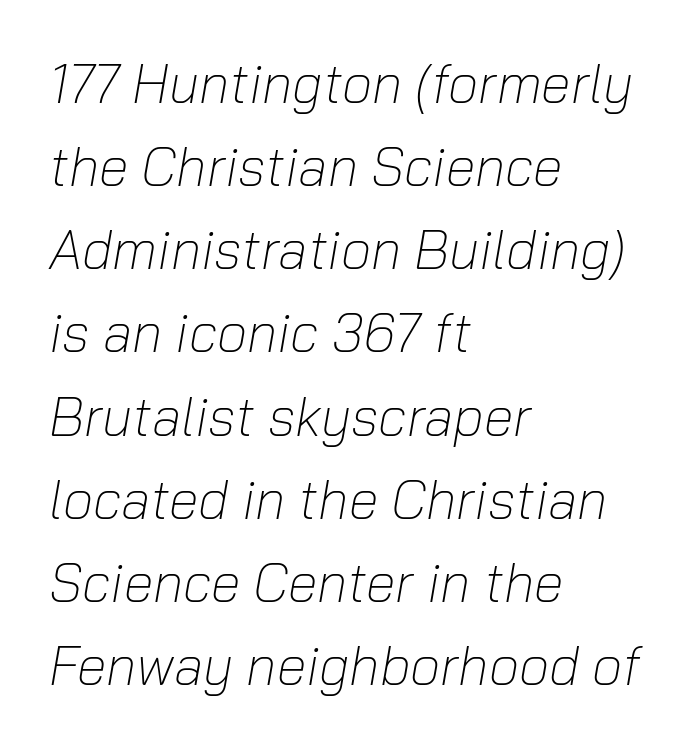
Descenders are the only things crossing below the line. The passage shown is typed in a proportional face where columns would drift. Baseline-to-baseline distance is the conventional proportion of letter height. Would a proofreader flag this as italicized? Yes.
